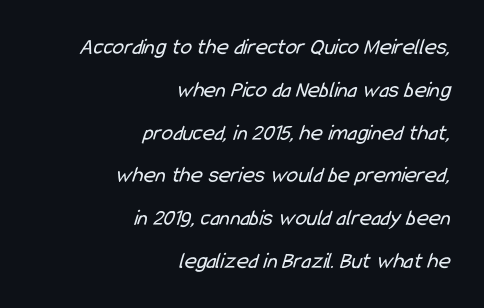
{"bold": "no", "underline": "no", "align": "right", "line_spacing_ratio": 1.86, "letter_spacing": "normal", "letter_spacing_em": 0.0, "glyph_px": 23}
